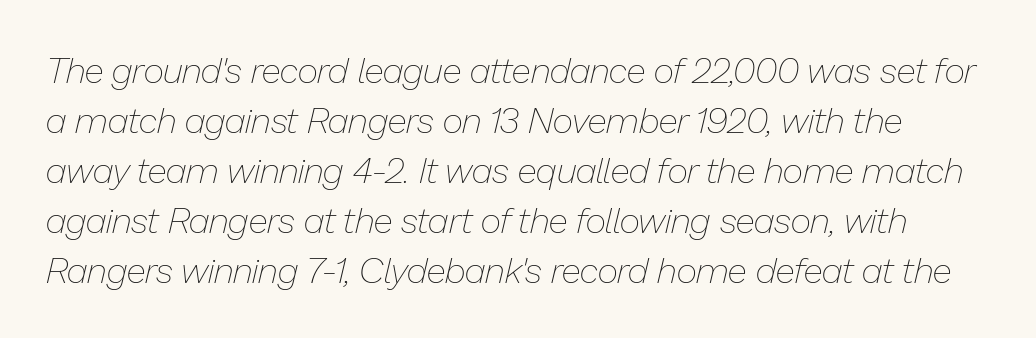
Q: Is the text bold? A: No.
Q: Is the text italic (slanted)? A: Yes, it leans right by about 13 degrees.
Q: Is the text underlined? A: No.
Q: Is the spacing between letters normal or unusually wide? A: Normal.
Q: Is the spacing between lines tight, normal or loose? A: Normal.
Q: Width (condensed, normal, or wide)? A: Normal.
Q: Stroke contrast? A: Low.
Q: x-height? A: Medium.
Q: Monospaced? A: No.
